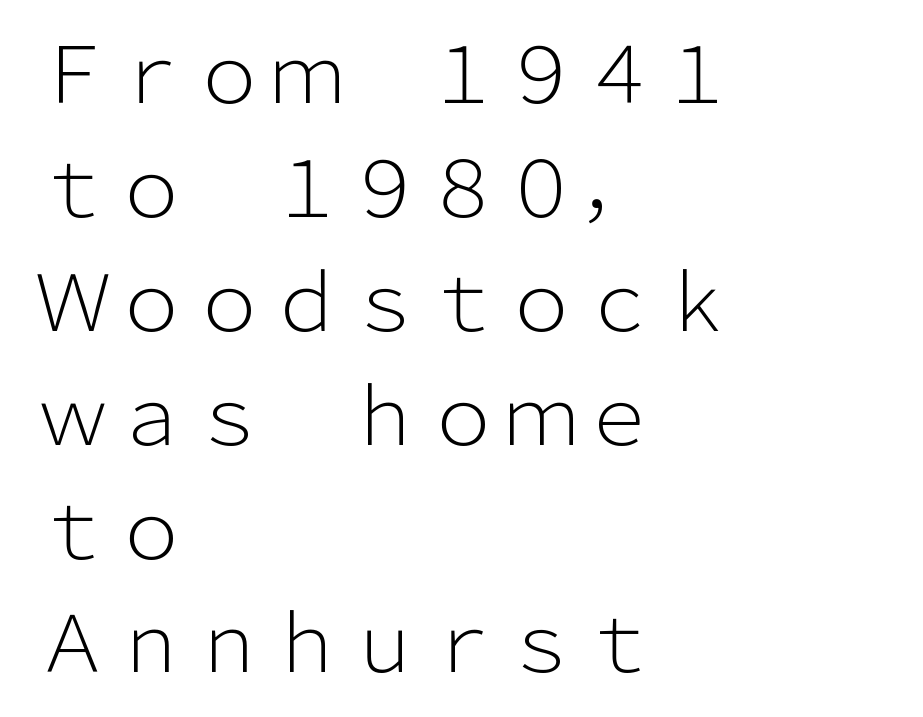
Q: Is the text bold? A: No.
Q: Is the text italic (slanted)? A: No, it is upright.
Q: Is the typeface a serif or a sans-serif typeface? A: Sans-serif.
Q: Is the text underlined? A: No.
Q: How is the paragraph aligned? A: Left-aligned.
Q: Is the spacing between letters normal or unusually wide? A: Normal.
Q: Is the spacing between lines tight, normal or loose? A: Normal.
Q: Width (condensed, normal, or wide)? A: Normal.
Q: Stroke contrast? A: Low.
Q: x-height? A: Medium.
Q: Monospaced? A: No.
